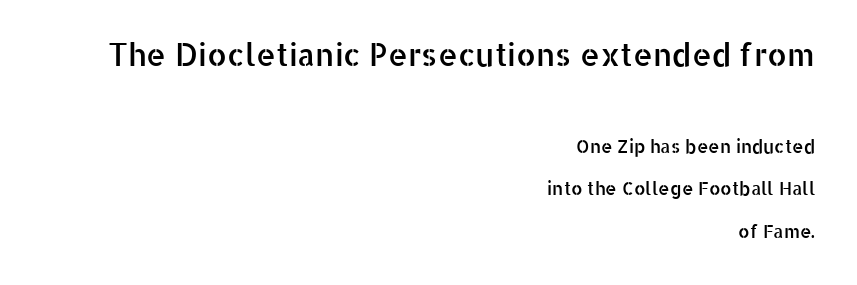
Q: Is the text italic (slanted)? A: No, it is upright.
Q: Is the typeface a serif or a sans-serif typeface? A: Sans-serif.
Q: Is the text underlined? A: No.
Q: How is the paragraph aligned? A: Right-aligned.
Q: Is the spacing between letters normal or unusually wide? A: Normal.
Q: Is the spacing between lines tight, normal or loose? A: Loose.
Q: Which block of text is set in a larger size, the first (top) or the second (bottom)? A: The first (top) one.
Q: Width (condensed, normal, or wide)? A: Normal.
Q: Stroke contrast? A: Low.
Q: x-height? A: Medium.
Q: Monospaced? A: No.
